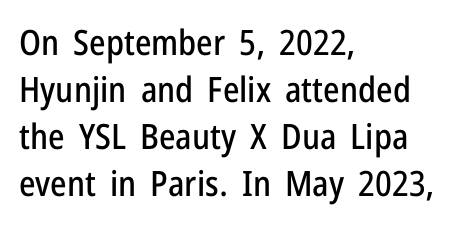
{"serif": "no", "italic": "no", "width": "condensed", "stroke_contrast": "low", "x_height": "medium", "monospaced": "no", "underline": "no", "align": "left", "line_spacing": "normal", "line_spacing_ratio": 1.34, "letter_spacing": "normal", "letter_spacing_em": 0.0, "glyph_px": 35}
